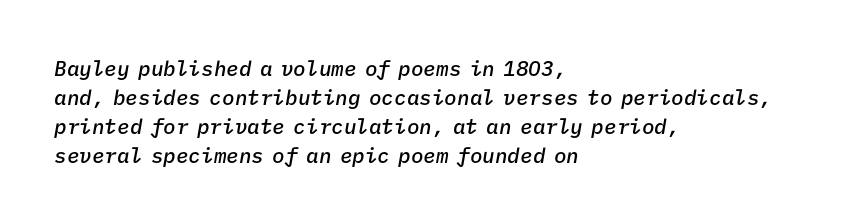
{"italic": "yes", "lean": "right", "slant_degrees": 9, "bold": "semi", "underline": "no", "align": "left", "line_spacing": "normal", "line_spacing_ratio": 1.38, "letter_spacing": "normal", "letter_spacing_em": 0.0, "glyph_px": 21}
